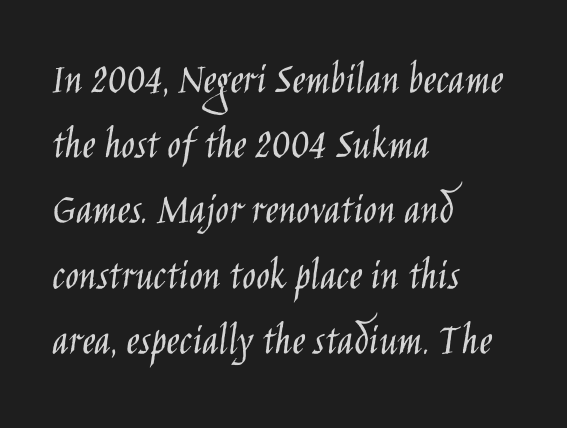
Q: Is the text bold? A: No.
Q: Is the text italic (slanted)? A: Yes.
Q: Is the typeface a serif or a sans-serif typeface? A: Sans-serif.
Q: Is the text underlined? A: No.
Q: How is the paragraph aligned? A: Left-aligned.
Q: Is the spacing between letters normal or unusually wide? A: Normal.
Q: Is the spacing between lines tight, normal or loose? A: Normal.
Q: Width (condensed, normal, or wide)? A: Condensed.
Q: Stroke contrast? A: Low.
Q: x-height? A: Large.
Q: Monospaced? A: No.
